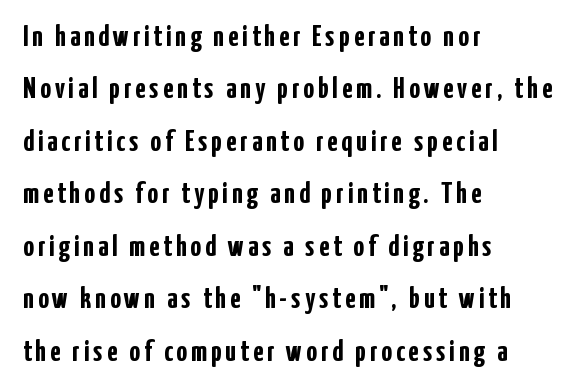
The image shows 30 px semibold, condensed sans-serif type, upright; set left-aligned, line spacing 1.75x, not underlined; low stroke contrast and a medium x-height.
